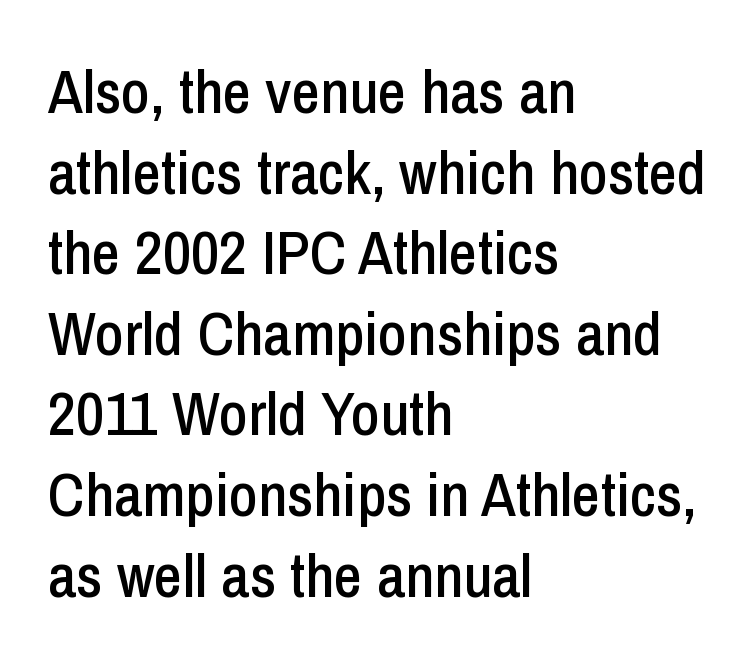
{"serif": "no", "italic": "no", "width": "condensed", "stroke_contrast": "low", "x_height": "medium", "monospaced": "no", "underline": "no", "align": "left", "line_spacing": "normal", "line_spacing_ratio": 1.3, "letter_spacing": "normal", "letter_spacing_em": 0.0, "glyph_px": 62}
